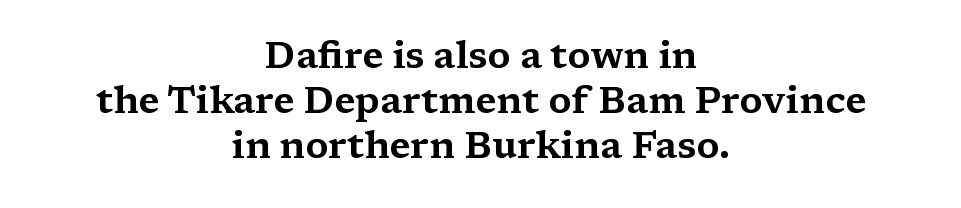
Proportional: the letters do not fall into vertical columns. Examine the stroke ends and you'll spot serifs. The face used here is rendered with its standard letterfit. Upright lettering throughout.
